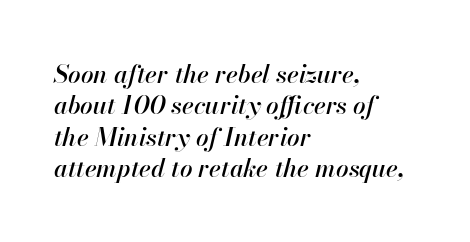
Regular leading. Notice how the stems are inclined rather than vertical — that's the hallmark of italics. Left-aligned paragraph, ragged on the right. The gap between lines stays unmarked. Letter spacing: default.
